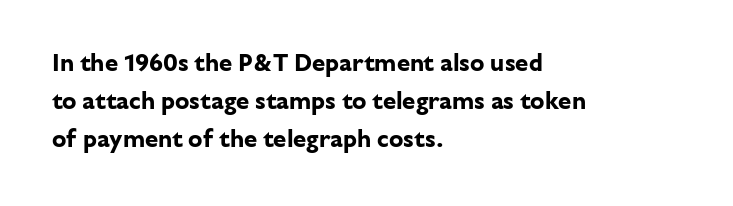
{"italic": "no", "bold": "yes", "underline": "no", "align": "left", "line_spacing": "normal", "line_spacing_ratio": 1.59, "letter_spacing": "normal", "letter_spacing_em": 0.0, "glyph_px": 24}
